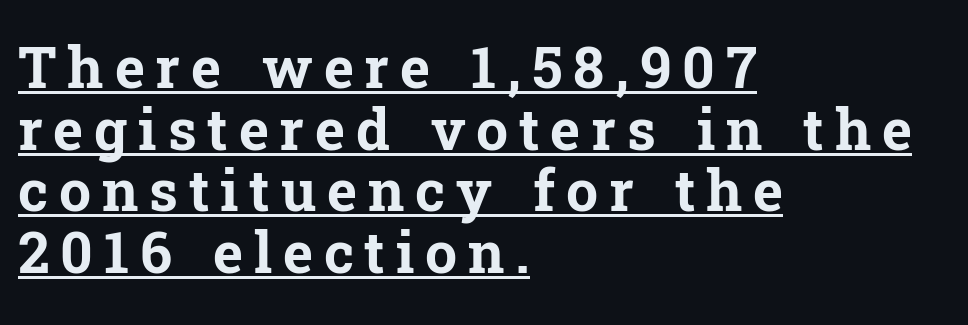
Q: Is the text bold? A: Yes.
Q: Is the text italic (slanted)? A: No, it is upright.
Q: Is the typeface a serif or a sans-serif typeface? A: Serif.
Q: Is the text underlined? A: Yes.
Q: How is the paragraph aligned? A: Left-aligned.
Q: Is the spacing between lines tight, normal or loose? A: Tight.
Q: Width (condensed, normal, or wide)? A: Normal.
Q: Stroke contrast? A: Low.
Q: x-height? A: Medium.
Q: Monospaced? A: No.
